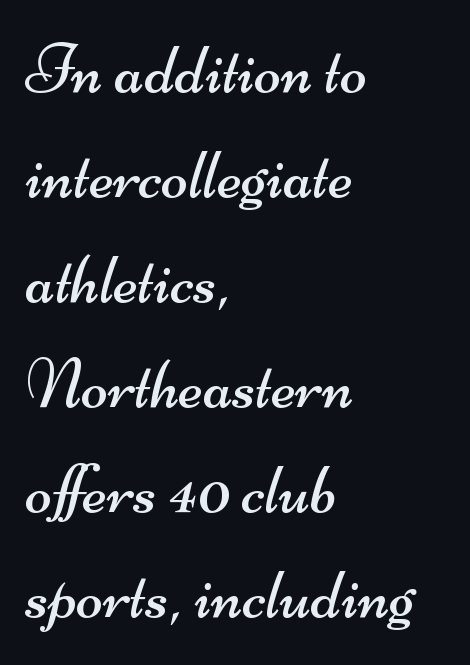
{"serif": "no", "bold": "no", "weight": "regular", "width": "wide", "stroke_contrast": "medium", "x_height": "small", "monospaced": "no", "underline": "no", "align": "left", "line_spacing": "normal", "line_spacing_ratio": 1.48, "letter_spacing": "normal", "letter_spacing_em": 0.0, "glyph_px": 71}
